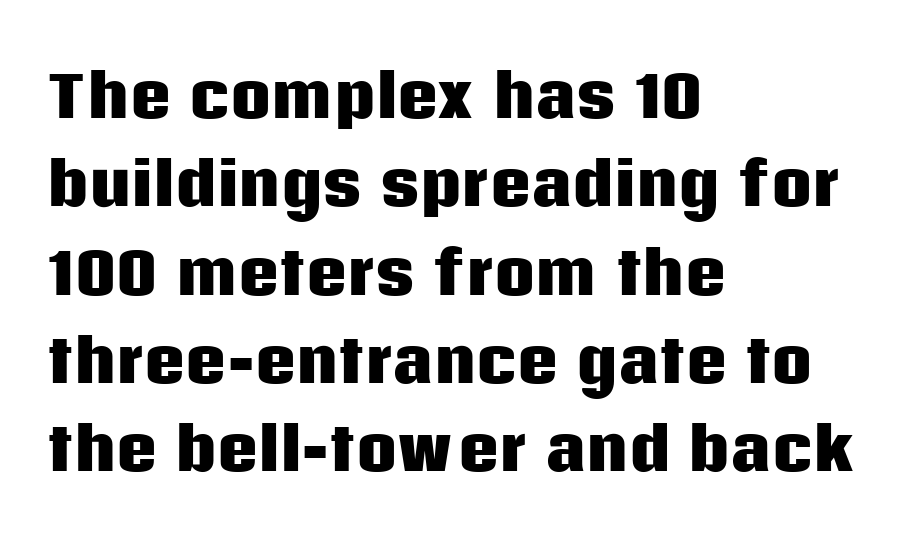
Q: Is the text bold? A: Yes.
Q: Is the text italic (slanted)? A: No, it is upright.
Q: Is the typeface a serif or a sans-serif typeface? A: Sans-serif.
Q: Is the text underlined? A: No.
Q: How is the paragraph aligned? A: Left-aligned.
Q: Is the spacing between letters normal or unusually wide? A: Normal.
Q: Is the spacing between lines tight, normal or loose? A: Normal.
Q: Width (condensed, normal, or wide)? A: Normal.
Q: Stroke contrast? A: Low.
Q: x-height? A: Large.
Q: Monospaced? A: No.
